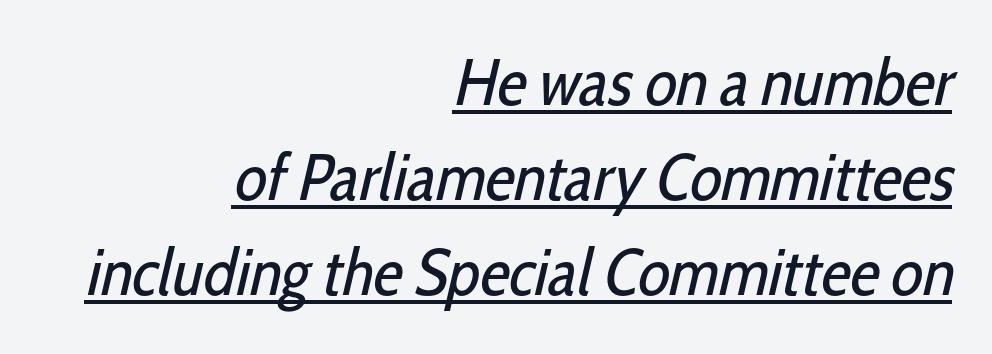
Q: Is the text bold? A: No.
Q: Is the typeface a serif or a sans-serif typeface? A: Sans-serif.
Q: Is the text underlined? A: Yes.
Q: How is the paragraph aligned? A: Right-aligned.
Q: Is the spacing between letters normal or unusually wide? A: Normal.
Q: Is the spacing between lines tight, normal or loose? A: Normal.
Q: Width (condensed, normal, or wide)? A: Condensed.
Q: Stroke contrast? A: Low.
Q: x-height? A: Medium.
Q: Monospaced? A: No.
